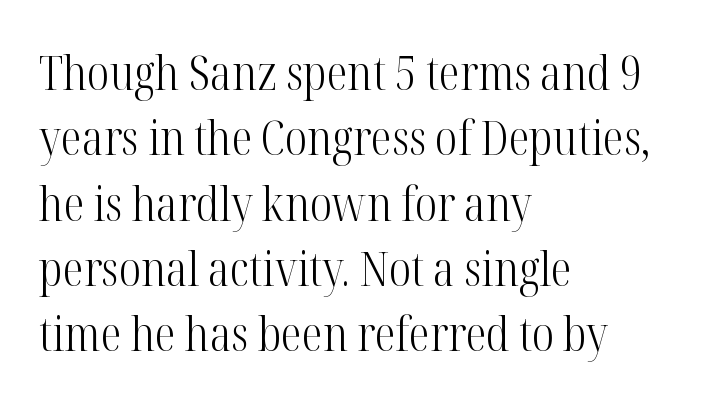
Spacing verdict: proportional, widths tailored to each character. These glyphs show unthickened strokes, regular width or finer. Vertical strokes here are truly vertical. Tracking value appears to be zero — textbook default spacing. A classic flush-left, rag-right setting is used for this passage. A typesetter would label this face a serif.
